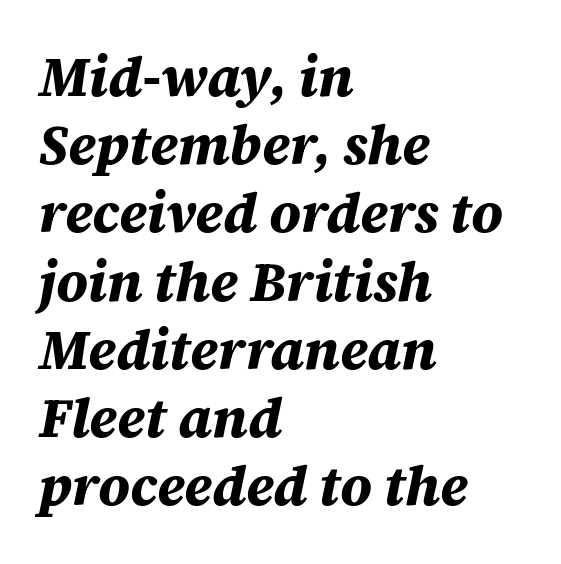
{"italic": "yes", "lean": "right", "slant_degrees": 12, "bold": "yes", "weight": "bold", "width": "normal", "stroke_contrast": "medium", "x_height": "large", "monospaced": "no", "underline": "no", "align": "left", "line_spacing_ratio": 1.24, "letter_spacing": "normal", "letter_spacing_em": 0.0, "glyph_px": 55}
